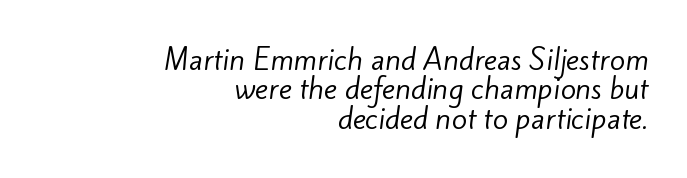
Q: Is the text bold? A: No.
Q: Is the typeface a serif or a sans-serif typeface? A: Sans-serif.
Q: Is the text underlined? A: No.
Q: How is the paragraph aligned? A: Right-aligned.
Q: Is the spacing between letters normal or unusually wide? A: Normal.
Q: Is the spacing between lines tight, normal or loose? A: Tight.
Q: Width (condensed, normal, or wide)? A: Normal.
Q: Stroke contrast? A: Low.
Q: x-height? A: Small.
Q: Monospaced? A: No.
